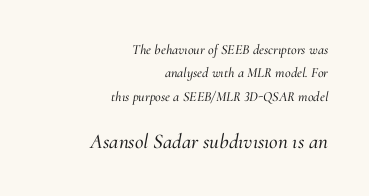
The image shows 21 px text type, italic (leaning right); set right-aligned, normal line spacing (1.67x), normal letter spacing, not underlined; the second (bottom) block is 1.5x larger.
